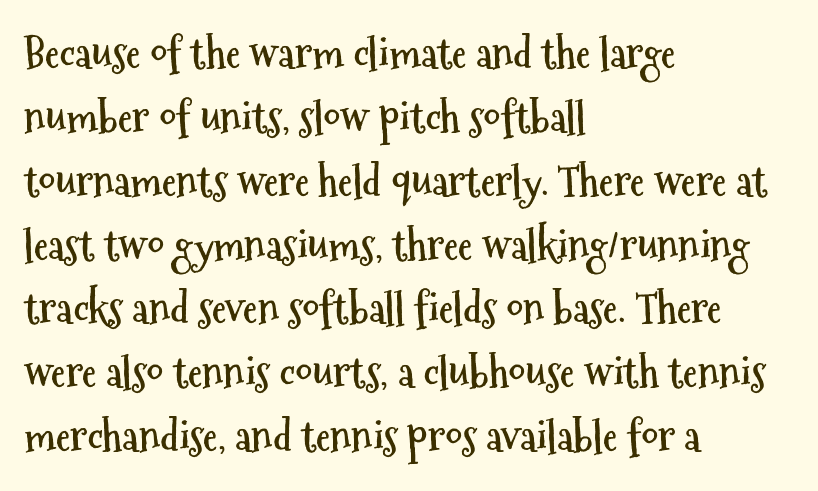
{"serif": "no", "italic": "no", "bold": "yes", "weight": "semibold", "width": "condensed", "stroke_contrast": "medium", "x_height": "medium", "monospaced": "no", "underline": "no", "align": "left", "line_spacing": "normal", "line_spacing_ratio": 1.52, "letter_spacing": "normal", "letter_spacing_em": 0.0, "glyph_px": 42}
